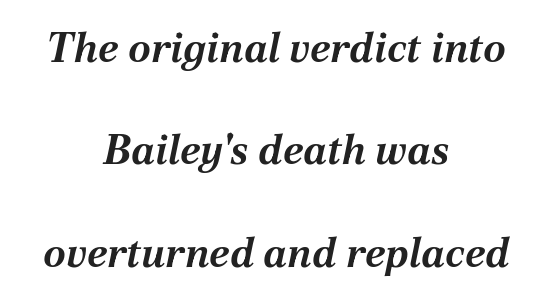
{"italic": "yes", "lean": "right", "slant_degrees": 12, "bold": "yes", "weight": "bold", "width": "normal", "stroke_contrast": "medium", "x_height": "medium", "monospaced": "no", "underline": "no", "align": "center", "line_spacing": "loose", "line_spacing_ratio": 2.5, "letter_spacing": "normal", "letter_spacing_em": 0.0, "glyph_px": 41}
